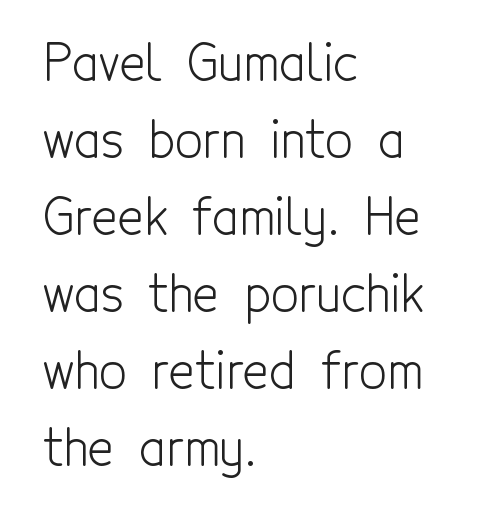
No chunkiness to these letters — they're not bold. Here the designer chose a conventional face with non-uniform glyph widths. The space between consecutive lines is moderate. The rendering keeps characters at their native spacing.
